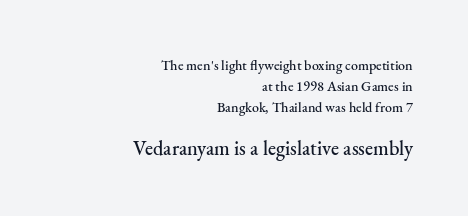
These lines keep a tight, regular rhythm from letter to letter. This sample keeps an unexceptional amount of space between lines. The emphasis by scale lands on block number two, below. All the whitespace from short lines collects on the left. Do the letters lean? They stand straight.
